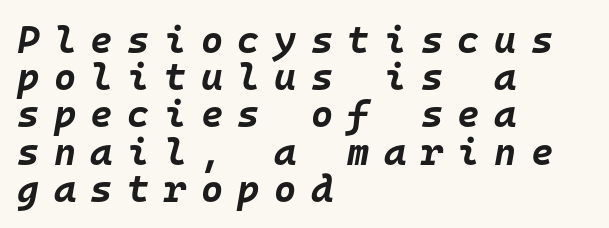
Each line starts at the same left margin while the right side varies. Every character here occupies the same horizontal width, giving the sample a typewriter-like rhythm. Chunky letters — that's bold for sure. Each new line begins almost immediately beneath the previous one. Designer's note — italics engaged. Plain, unruled lines of type.
